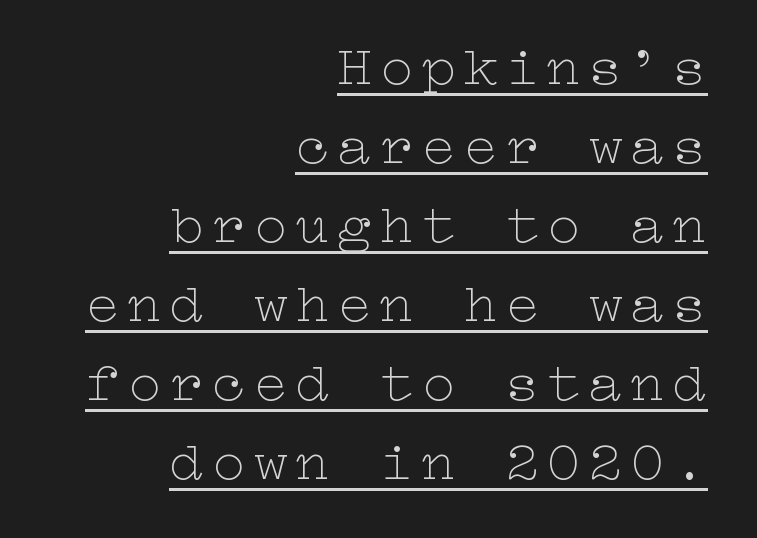
Caption: lettering with a line underneath. Stroke mass is kept to a normal reading level or below. Tall strokes in this sample are plumb rather than angled. Each line ends at the same right margin while the left side varies.
